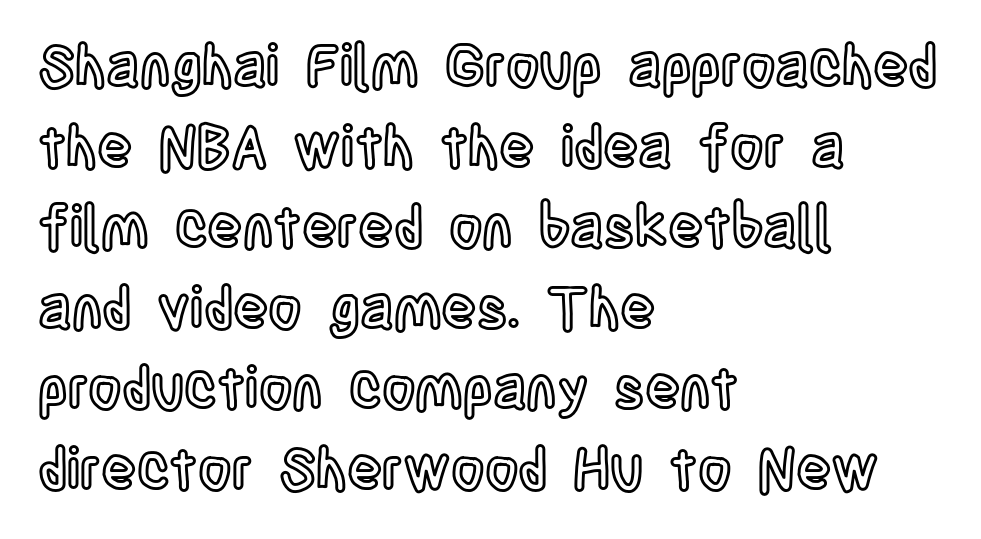
Q: Is the text italic (slanted)? A: No, it is upright.
Q: Is the text underlined? A: No.
Q: How is the paragraph aligned? A: Left-aligned.
Q: Is the spacing between letters normal or unusually wide? A: Normal.
Q: Is the spacing between lines tight, normal or loose? A: Normal.
Q: Width (condensed, normal, or wide)? A: Condensed.
Q: x-height? A: Large.
Q: Monospaced? A: No.
